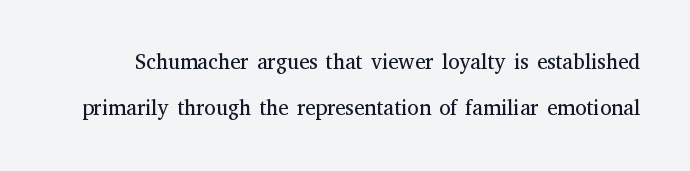
The image shows 21 px text type, upright; set loose line spacing (2.21x), normal letter spacing, not underlined.
